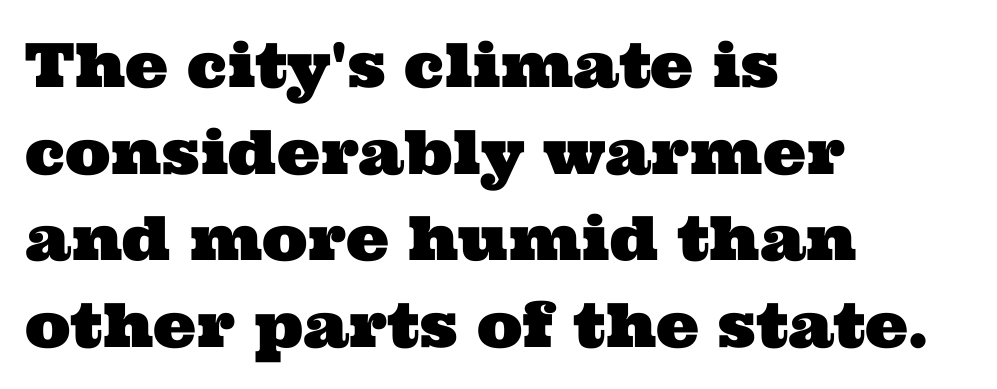
{"serif": "yes", "width": "wide", "stroke_contrast": "medium", "x_height": "medium", "monospaced": "no", "underline": "no", "align": "left", "line_spacing": "normal", "line_spacing_ratio": 1.42, "letter_spacing": "normal", "letter_spacing_em": 0.0, "glyph_px": 61}
